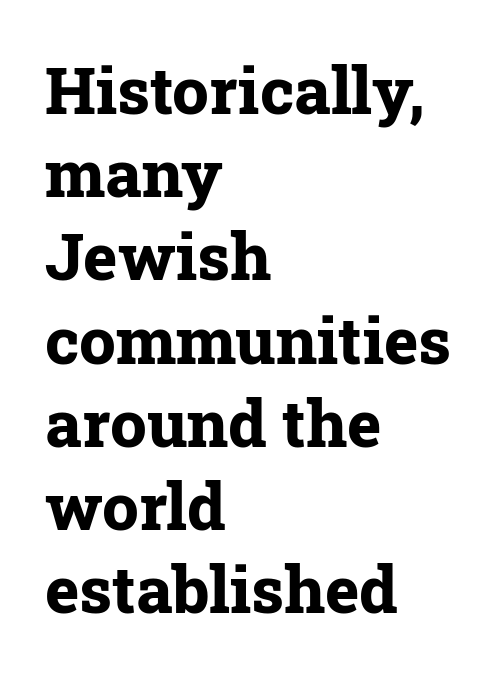
Q: Is the text bold? A: Yes.
Q: Is the text italic (slanted)? A: No, it is upright.
Q: Is the typeface a serif or a sans-serif typeface? A: Serif.
Q: Is the text underlined? A: No.
Q: How is the paragraph aligned? A: Left-aligned.
Q: Is the spacing between letters normal or unusually wide? A: Normal.
Q: Is the spacing between lines tight, normal or loose? A: Normal.
Q: Width (condensed, normal, or wide)? A: Normal.
Q: Stroke contrast? A: Low.
Q: x-height? A: Medium.
Q: Monospaced? A: No.
